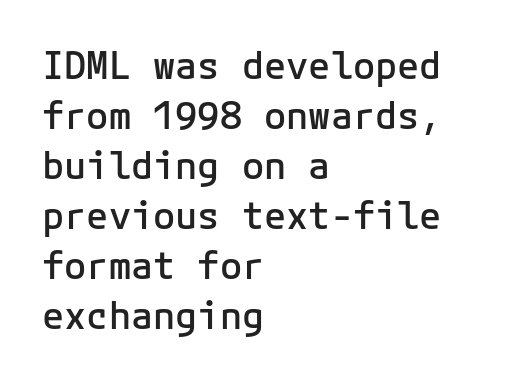
No italicization has been applied; the sample stays upright. Leading: standard. Spacing verdict: monospaced, one width for all characters. The string is rendered with underlining switched off. Default kerning and tracking; the words read as compact shapes.
